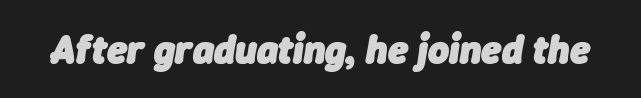
Posture: slanted. Check the space under the baseline: it is left empty. The passage shown is typed in a proportional face where columns would drift. I'd describe the lettering as bold — thick and assertive. This rendering leaves character spacing at its baseline value.
